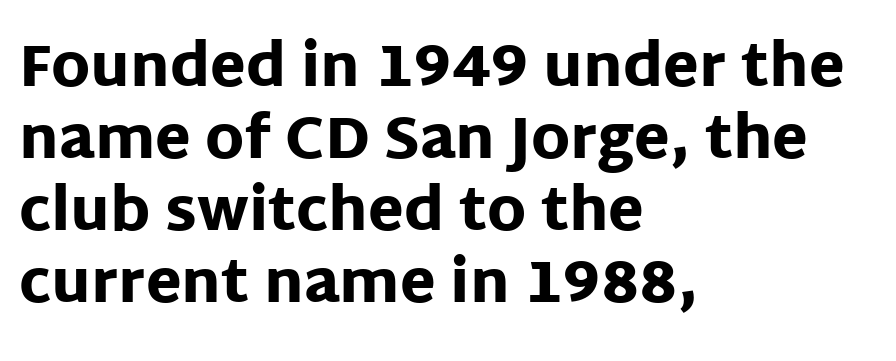
Q: Is the text bold? A: Yes.
Q: Is the text italic (slanted)? A: No, it is upright.
Q: Is the typeface a serif or a sans-serif typeface? A: Sans-serif.
Q: Is the text underlined? A: No.
Q: How is the paragraph aligned? A: Left-aligned.
Q: Is the spacing between letters normal or unusually wide? A: Normal.
Q: Width (condensed, normal, or wide)? A: Normal.
Q: Stroke contrast? A: Low.
Q: x-height? A: Large.
Q: Monospaced? A: No.
